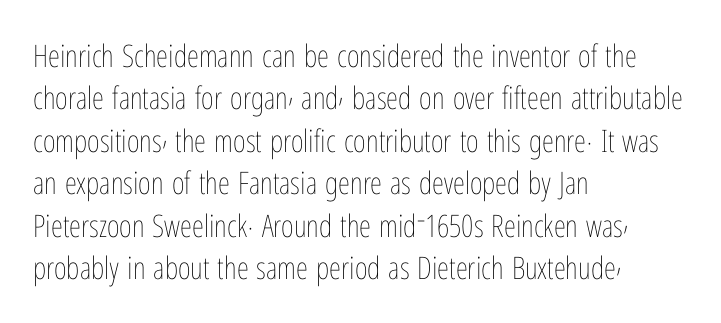
The image shows 31 px thin, condensed type, upright; set left-aligned, normal line spacing (1.37x), normal letter spacing, not underlined; low stroke contrast and a medium x-height.
